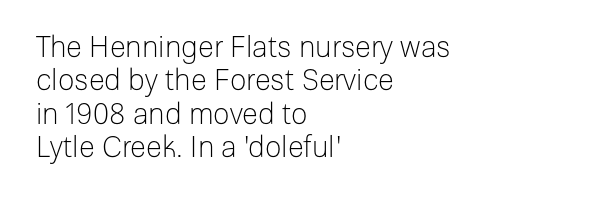
Plain, unruled lines of type. Designer's note — italics off, roman on. In terms of letterform style, serifs are entirely absent. Heft: none added — not bold. The leading is snug, giving the passage a crowded texture. Tracking here is standard; glyphs follow each other at the usual distance.
